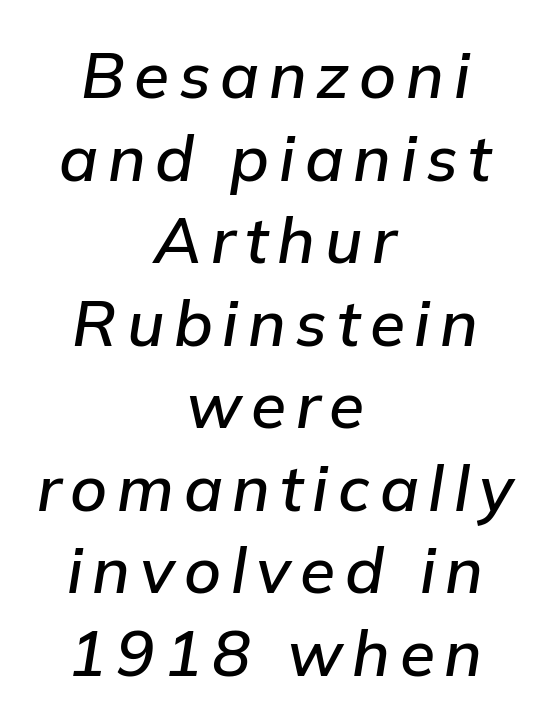
Quick note: underline off. Style check: oblique. The passage shown is typed in a proportional face where columns would drift. If you measured baseline to baseline, you'd find a middling distance.
